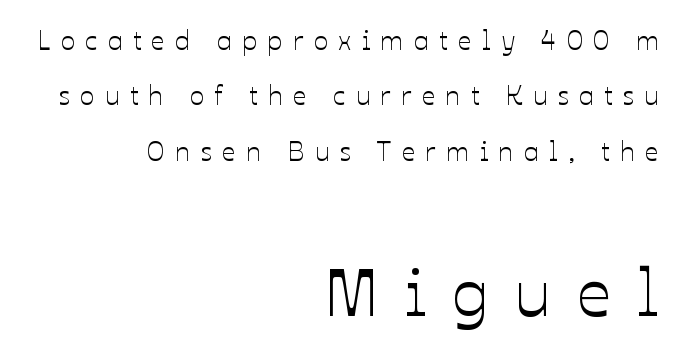
Each line ends at the same right margin while the left side varies. This is roman type, the default non-slanted kind. Does the leading feel generous? Absolutely, it's lavish. The string is rendered with underlining switched off. Think of a printed novel: that variable character pitch is what you see here. Display-style spreading of the glyphs; the letterfit is very open.
